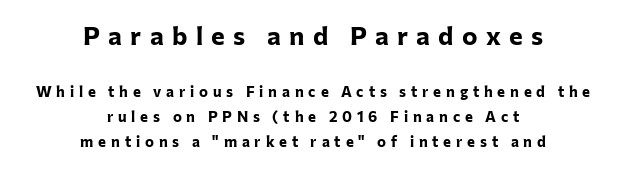
Each line is balanced around a shared central axis. Short note: letters widely spaced. If you drew a line through each stem, it would be perfectly vertical. The leading is moderate, giving the passage an even texture. Type without underlining. The characters look thick and weighty, a clear bold.
